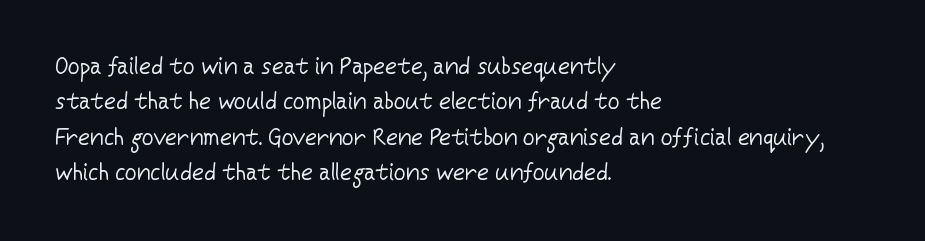
The face looks like a standard text weight, possibly lighter. Vertical strokes here are truly vertical. These lines keep a tight, regular rhythm from letter to letter. Leading matches the norm, producing a regular column. Left-aligned paragraph, ragged on the right. The space directly below the letters is spotless.
